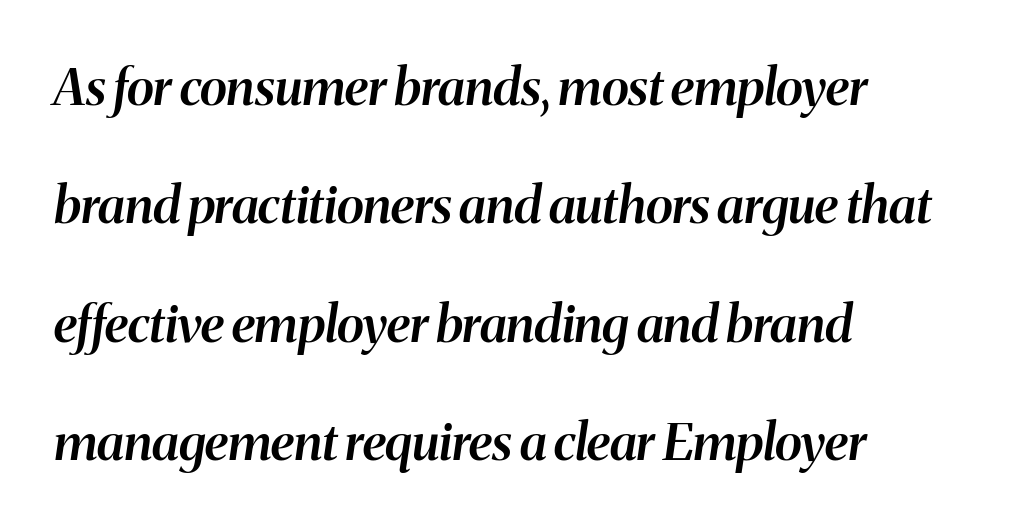
The image shows 51 px semibold type, italic (leaning right); set left-aligned, loose line spacing (2.32x), normal letter spacing, not underlined; medium stroke contrast and a medium x-height.
